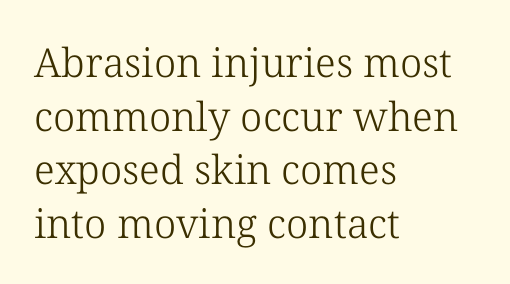
Q: Is the text bold? A: No.
Q: Is the text italic (slanted)? A: No, it is upright.
Q: Is the typeface a serif or a sans-serif typeface? A: Serif.
Q: Is the text underlined? A: No.
Q: How is the paragraph aligned? A: Left-aligned.
Q: Is the spacing between letters normal or unusually wide? A: Normal.
Q: Is the spacing between lines tight, normal or loose? A: Normal.
Q: Width (condensed, normal, or wide)? A: Normal.
Q: Stroke contrast? A: Low.
Q: x-height? A: Medium.
Q: Monospaced? A: No.
